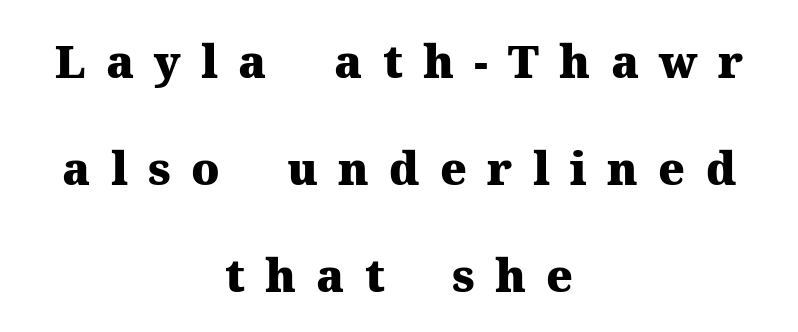
The characters look thick and weighty, a clear bold. Between one letter and the next there's a generous, obvious gap. Typographically, this falls in the serif category. Compared with typical paragraphs, the rows here are farther apart.
